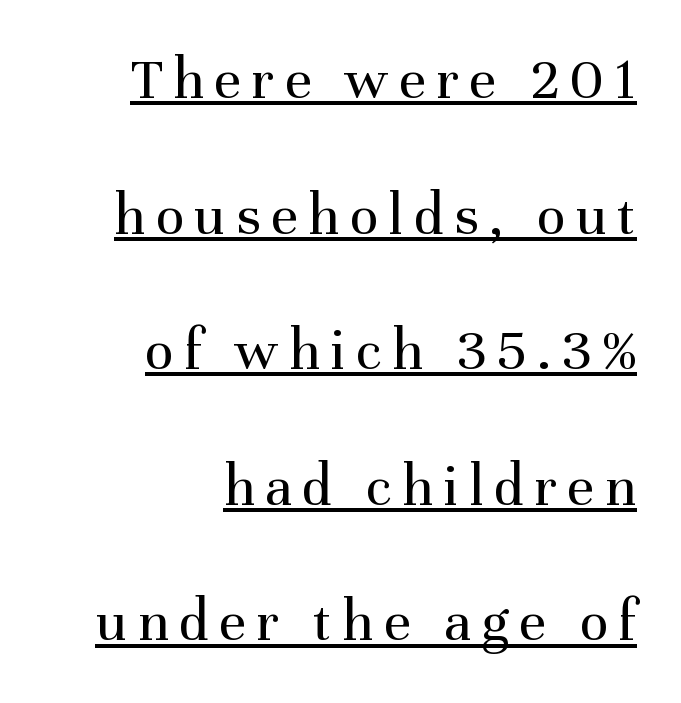
Q: Is the text bold? A: No.
Q: Is the text italic (slanted)? A: No, it is upright.
Q: Is the typeface a serif or a sans-serif typeface? A: Serif.
Q: Is the text underlined? A: Yes.
Q: How is the paragraph aligned? A: Right-aligned.
Q: Is the spacing between lines tight, normal or loose? A: Loose.
Q: Width (condensed, normal, or wide)? A: Normal.
Q: Stroke contrast? A: Medium.
Q: x-height? A: Medium.
Q: Monospaced? A: No.
